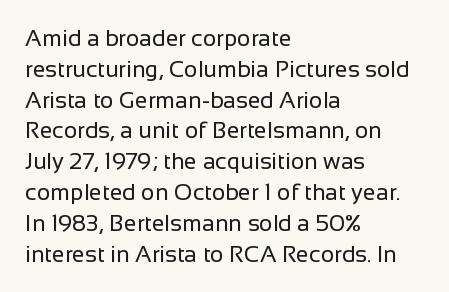
Q: Is the text bold? A: No.
Q: Is the text italic (slanted)? A: No, it is upright.
Q: Is the text underlined? A: No.
Q: How is the paragraph aligned? A: Left-aligned.
Q: Is the spacing between letters normal or unusually wide? A: Normal.
Q: Is the spacing between lines tight, normal or loose? A: Normal.
